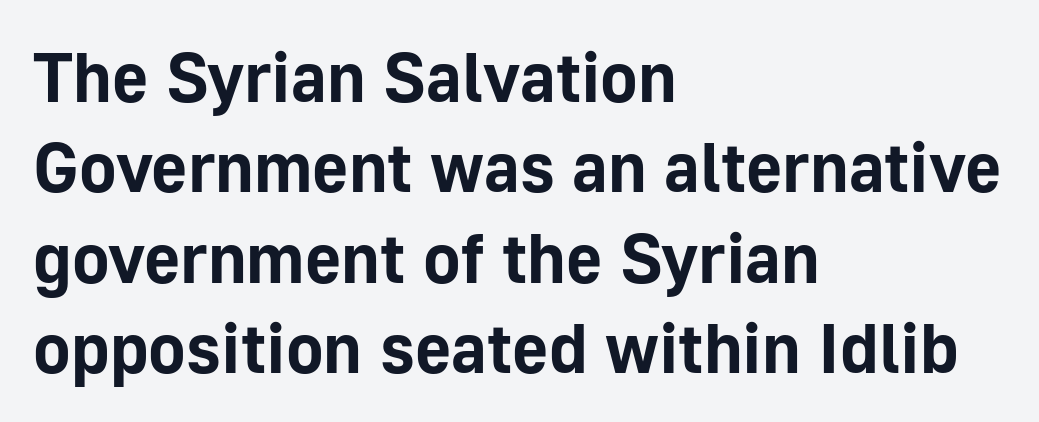
Q: Is the text bold? A: Yes.
Q: Is the text italic (slanted)? A: No, it is upright.
Q: Is the typeface a serif or a sans-serif typeface? A: Sans-serif.
Q: Is the text underlined? A: No.
Q: How is the paragraph aligned? A: Left-aligned.
Q: Is the spacing between letters normal or unusually wide? A: Normal.
Q: Is the spacing between lines tight, normal or loose? A: Normal.
Q: Width (condensed, normal, or wide)? A: Normal.
Q: Stroke contrast? A: Low.
Q: x-height? A: Medium.
Q: Monospaced? A: No.
